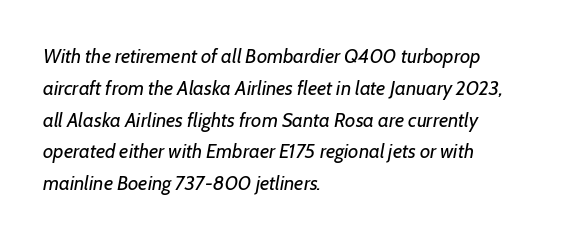
{"italic": "yes", "lean": "right", "slant_degrees": 7, "bold": "no", "underline": "no", "align": "left", "line_spacing": "normal", "line_spacing_ratio": 1.59, "letter_spacing": "normal", "letter_spacing_em": 0.0, "glyph_px": 20}
